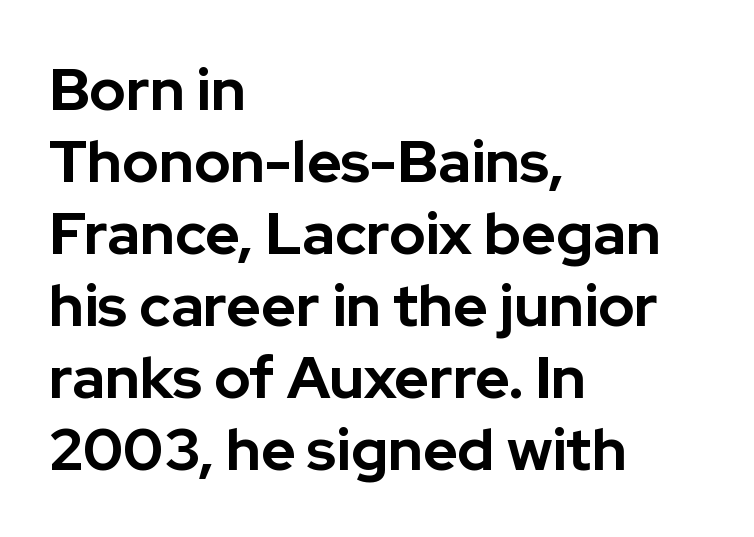
Q: Is the text bold? A: Yes.
Q: Is the text italic (slanted)? A: No, it is upright.
Q: Is the typeface a serif or a sans-serif typeface? A: Sans-serif.
Q: Is the text underlined? A: No.
Q: How is the paragraph aligned? A: Left-aligned.
Q: Is the spacing between letters normal or unusually wide? A: Normal.
Q: Width (condensed, normal, or wide)? A: Normal.
Q: Stroke contrast? A: Low.
Q: x-height? A: Medium.
Q: Monospaced? A: No.
